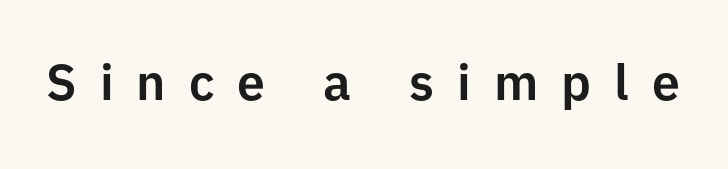
{"serif": "no", "italic": "no", "width": "normal", "stroke_contrast": "low", "x_height": "medium", "monospaced": "no", "underline": "no", "letter_spacing": "wide", "letter_spacing_em": 0.46, "glyph_px": 50}
